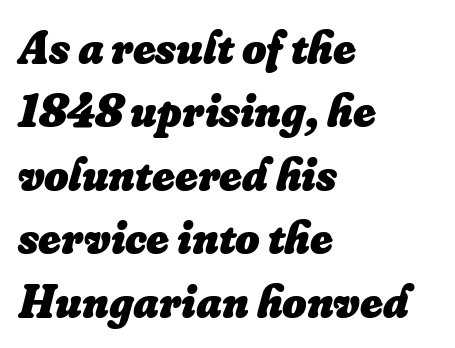
The image shows 47 px heavy type, italic (leaning right); set left-aligned, normal line spacing (1.35x), normal letter spacing, not underlined; low stroke contrast and a small x-height.
